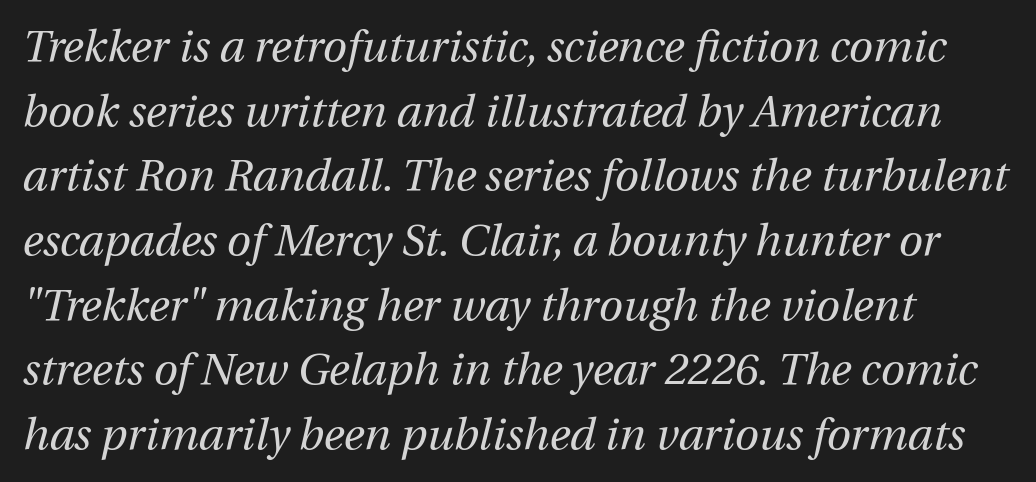
No heavy texture on the line: the type isn't bold. There is no visible air inserted between adjacent glyphs. A typesetter would call this leading conventional body-copy spacing. Think of a printed novel: that variable character pitch is what you see here. The passage is arranged the way most books set body copy — flush left. You can tell it's italic because the verticals aren't actually vertical.
